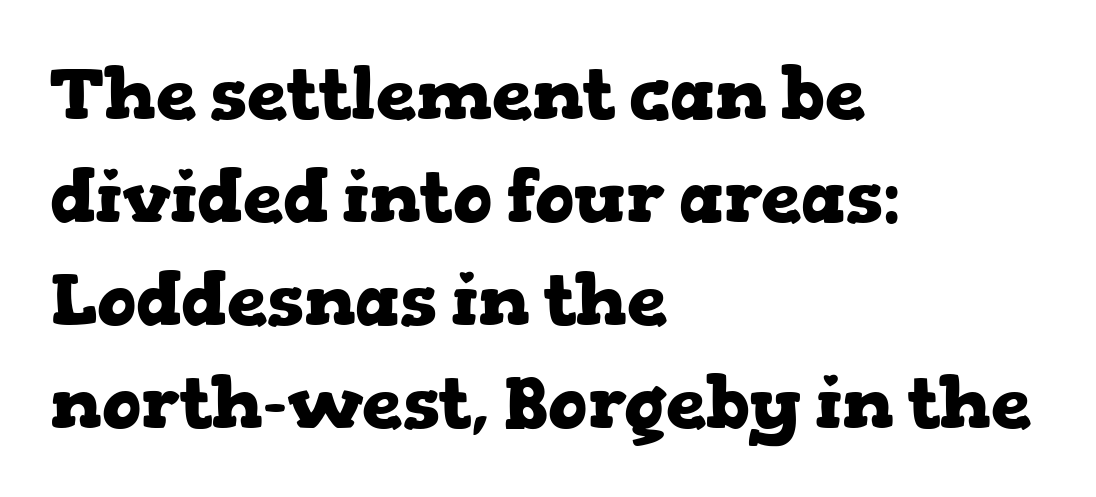
The image shows 72 px heavy, wide serif type, upright; set left-aligned, normal line spacing (1.43x), normal letter spacing, not underlined; low stroke contrast and a medium x-height.
